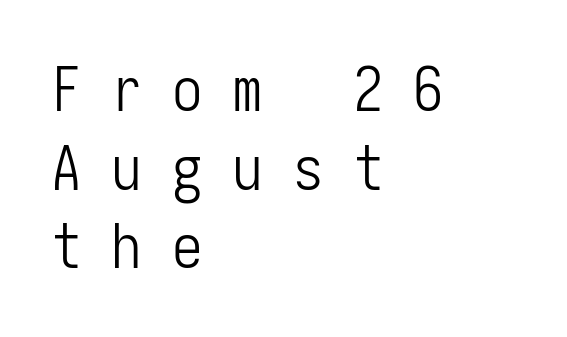
{"serif": "no", "italic": "no", "bold": "no", "weight": "light", "width": "condensed", "stroke_contrast": "low", "x_height": "medium", "underline": "no", "align": "left", "line_spacing": "normal", "line_spacing_ratio": 1.29, "letter_spacing": "wide", "letter_spacing_em": 0.49, "glyph_px": 61}
